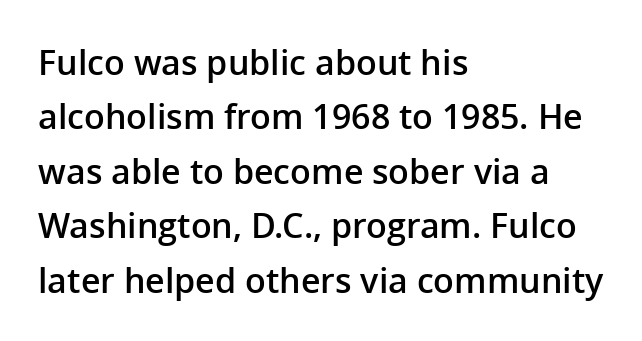
Q: Is the text bold? A: Semi-bold.
Q: Is the text italic (slanted)? A: No, it is upright.
Q: Is the typeface a serif or a sans-serif typeface? A: Sans-serif.
Q: Is the text underlined? A: No.
Q: How is the paragraph aligned? A: Left-aligned.
Q: Is the spacing between letters normal or unusually wide? A: Normal.
Q: Is the spacing between lines tight, normal or loose? A: Normal.
Q: Width (condensed, normal, or wide)? A: Normal.
Q: Stroke contrast? A: Low.
Q: x-height? A: Medium.
Q: Monospaced? A: No.
